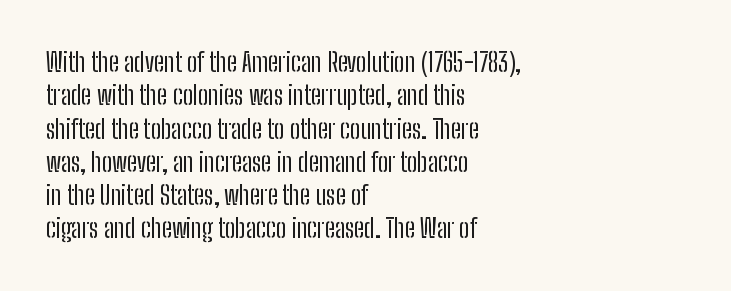
Q: Is the text bold? A: No.
Q: Is the text italic (slanted)? A: No, it is upright.
Q: Is the text underlined? A: No.
Q: How is the paragraph aligned? A: Left-aligned.
Q: Is the spacing between letters normal or unusually wide? A: Normal.
Q: Is the spacing between lines tight, normal or loose? A: Normal.
